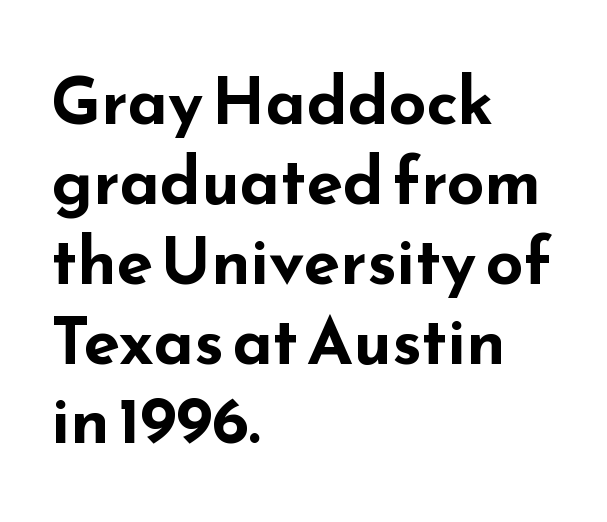
The image shows 66 px bold, wide sans-serif type, upright; set left-aligned, line spacing 1.21x, normal letter spacing, not underlined; low stroke contrast and a small x-height.
